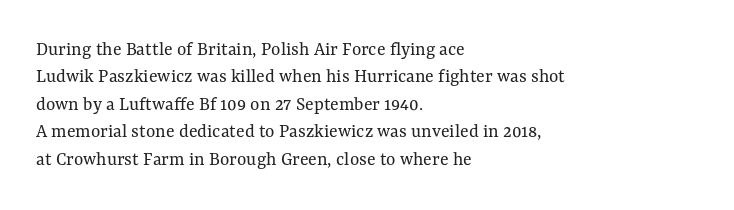
The image shows 20 px text type, upright; set left-aligned, normal line spacing (1.37x), normal letter spacing, not underlined.
